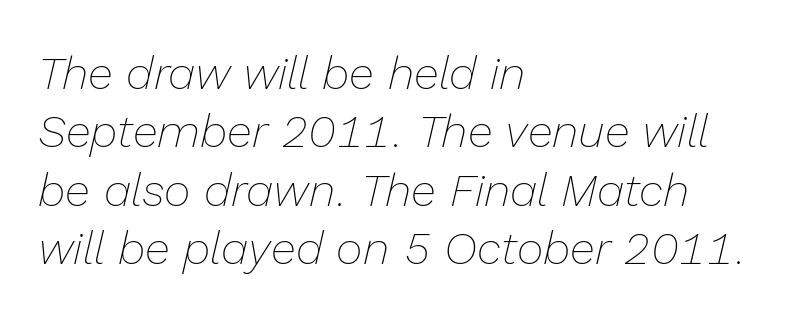
The image shows 46 px thin type, italic (leaning right); set left-aligned, normal line spacing (1.27x), normal letter spacing, not underlined; low stroke contrast and a medium x-height.
